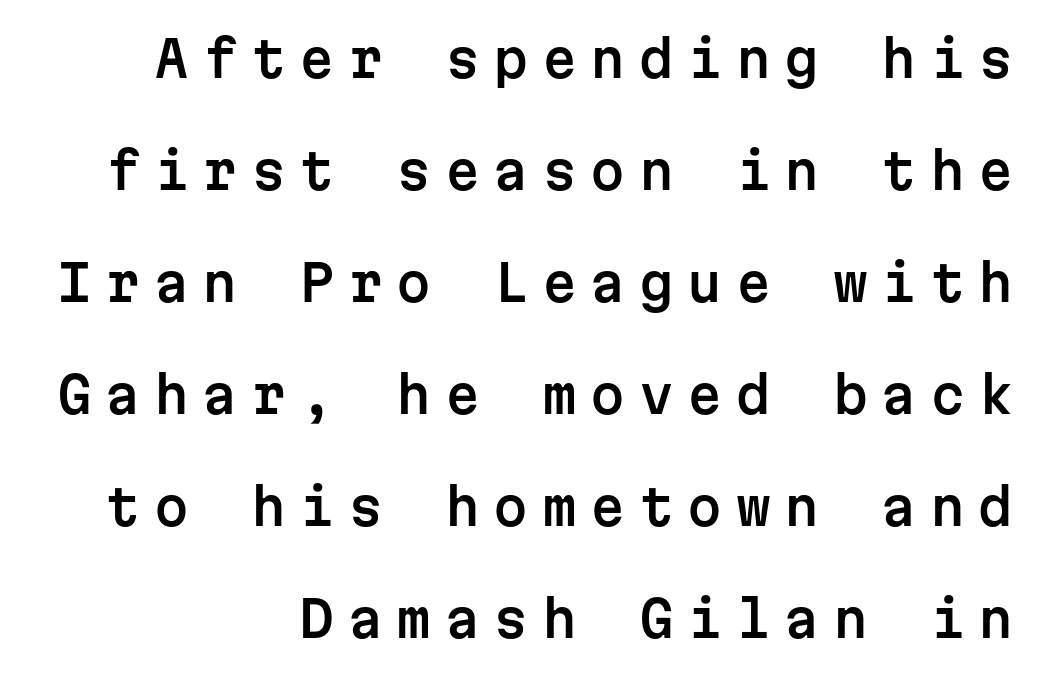
The image shows 50 px sans-serif type, upright, monospaced; set right-aligned, loose line spacing (2.24x), unusually wide letter spacing (+0.27 em), not underlined; low stroke contrast and a medium x-height.
